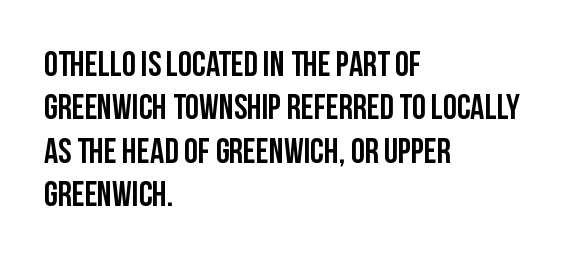
{"serif": "no", "italic": "no", "width": "condensed", "stroke_contrast": "low", "x_height": "large", "monospaced": "no", "underline": "no", "align": "left", "line_spacing_ratio": 1.24, "letter_spacing": "normal", "letter_spacing_em": 0.0, "glyph_px": 35}
